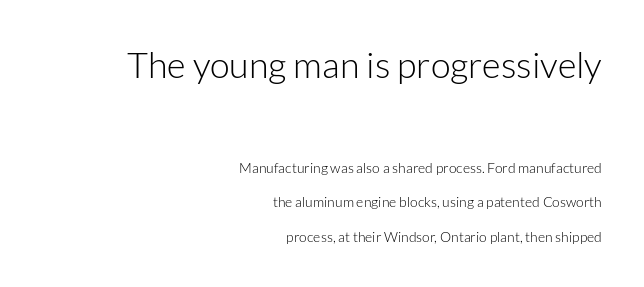
The letters carry no serifs — their stems end cleanly without finishing strokes. Airy leading. Nobody drew a line under any word here. The passage is arranged like a letterhead date or caption credit — flush right. Tracking here is standard; glyphs follow each other at the usual distance. Spacing verdict: proportional, widths tailored to each character.
